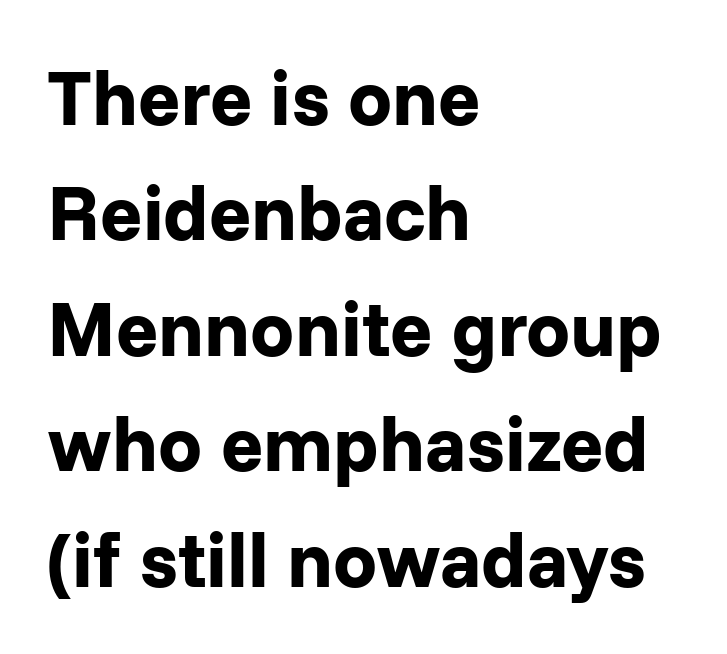
The image shows 78 px bold sans-serif type, upright; set left-aligned, normal line spacing (1.48x), normal letter spacing, not underlined; low stroke contrast and a medium x-height.
